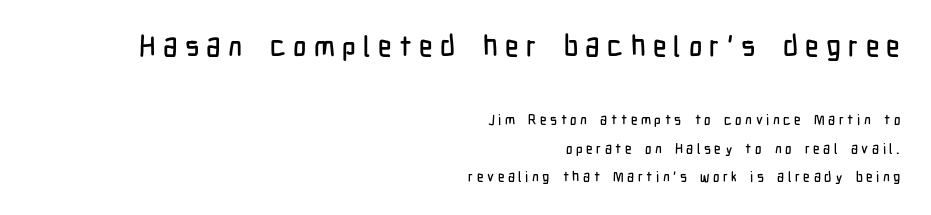
The image shows 29 px condensed sans-serif type, upright; set right-aligned, loose line spacing (2.01x), unusually wide letter spacing (+0.25 em), not underlined; the first (top) block is 2.07x larger; low stroke contrast and a medium x-height.
